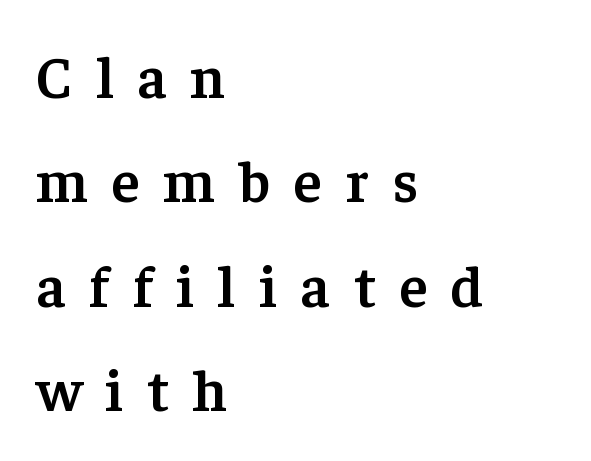
Every row of glyphs begins at an identical x-position on the left. This sample has the flowing, uneven cadence of proportional lettering. The type is letterspaced generously, with wide tracking. Check where the strokes stop: tiny serifs finish them off. Unmarked baselines from the first word to the last. Emphasis by weight is partial: semibold.
